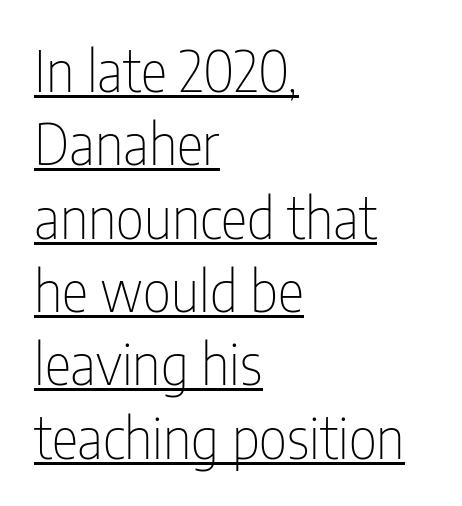
Baseline-to-baseline distance is the conventional proportion of letter height. Do the letters lean? They stand straight. Stroke thickness stays within the range of a standard reading face or lighter. The face used here is proportionally spaced, like ordinary book or web type.
